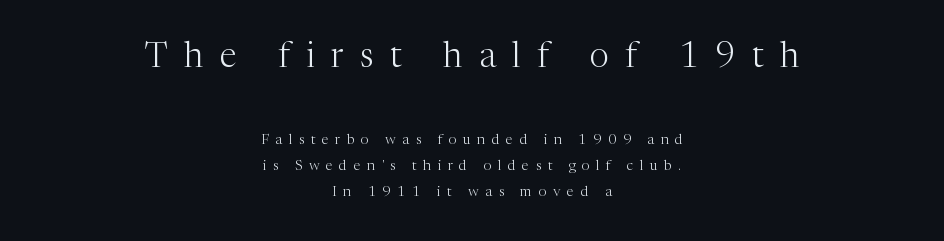
The image shows 35 px light serif type, upright; set centered, line spacing 1.84x, unusually wide letter spacing (+0.47 em), not underlined; the first (top) block is 2.5x larger; medium stroke contrast and a medium x-height.
